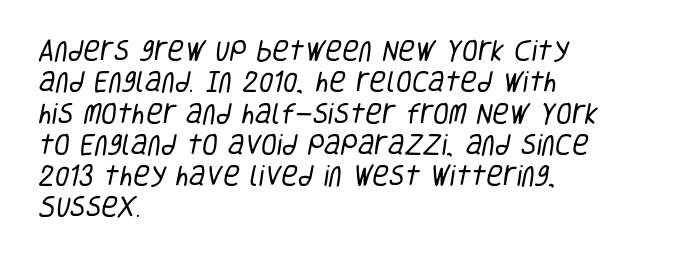
The image shows 23 px text type; set left-aligned, normal line spacing (1.36x), normal letter spacing, not underlined.
